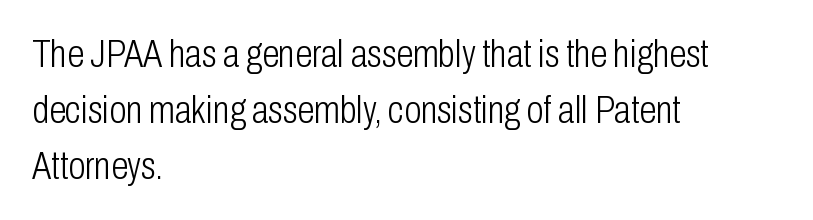
The image shows 39 px light, condensed sans-serif type, upright; set left-aligned, normal line spacing (1.43x), normal letter spacing, not underlined; low stroke contrast and a medium x-height.
